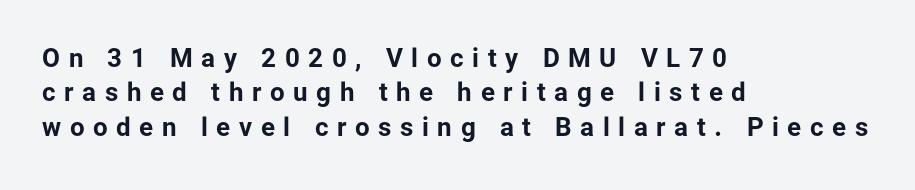
{"italic": "no", "bold": "yes", "underline": "no", "align": "left", "line_spacing": "normal", "line_spacing_ratio": 1.32, "letter_spacing": "wide", "letter_spacing_em": 0.33, "glyph_px": 26}
